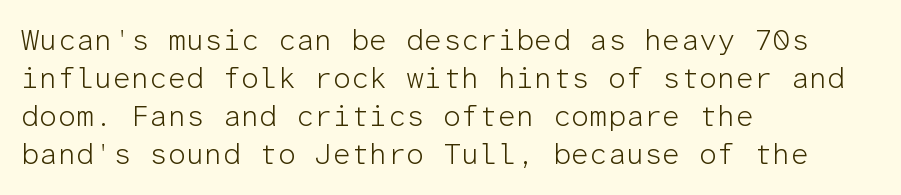
Looks like terminal output: every glyph gets an equal slot. Layout note: lines flush left. These lines sit exactly where default settings would place them. These lines keep a tight, regular rhythm from letter to letter. Type without underlining. This is not heavy type; no bold has been used.
